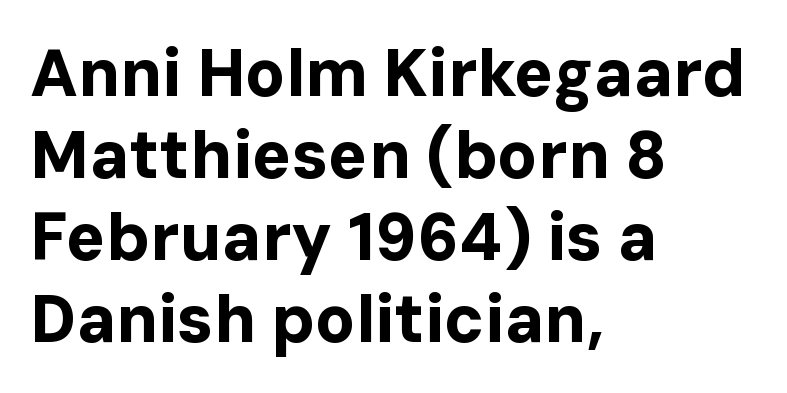
Q: Is the text bold? A: Yes.
Q: Is the text italic (slanted)? A: No, it is upright.
Q: Is the typeface a serif or a sans-serif typeface? A: Sans-serif.
Q: Is the text underlined? A: No.
Q: How is the paragraph aligned? A: Left-aligned.
Q: Is the spacing between letters normal or unusually wide? A: Normal.
Q: Width (condensed, normal, or wide)? A: Normal.
Q: Stroke contrast? A: Low.
Q: x-height? A: Medium.
Q: Monospaced? A: No.
